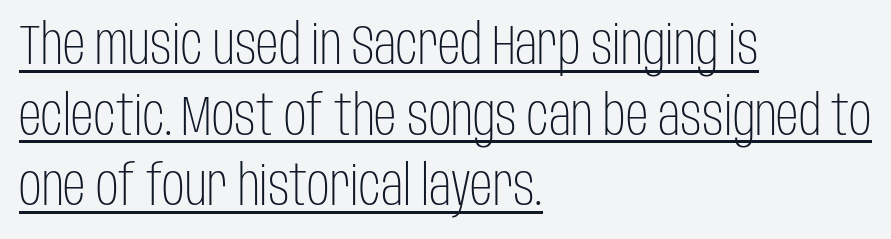
Q: Is the text bold? A: No.
Q: Is the text italic (slanted)? A: No, it is upright.
Q: Is the typeface a serif or a sans-serif typeface? A: Sans-serif.
Q: Is the text underlined? A: Yes.
Q: How is the paragraph aligned? A: Left-aligned.
Q: Is the spacing between letters normal or unusually wide? A: Normal.
Q: Is the spacing between lines tight, normal or loose? A: Normal.
Q: Width (condensed, normal, or wide)? A: Condensed.
Q: Stroke contrast? A: Low.
Q: x-height? A: Large.
Q: Monospaced? A: No.
